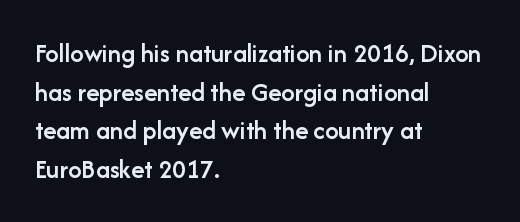
The image shows 27 px text type, upright; set left-aligned, normal line spacing (1.43x), normal letter spacing, not underlined.
